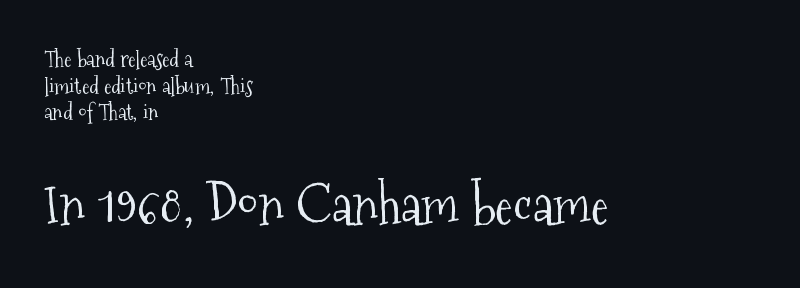
Descenders hang freely into open space. This is serif lettering, the kind often seen in printed books. The second block has been scaled up relative to the first. Casual observation: everything's shoved over to the left.
